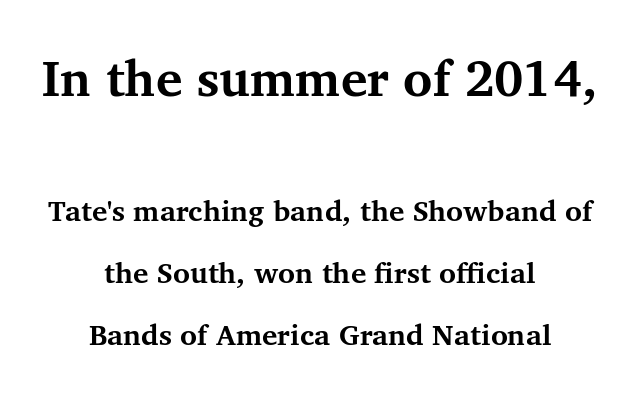
{"serif": "yes", "italic": "no", "bold": "yes", "weight": "bold", "width": "normal", "stroke_contrast": "medium", "x_height": "medium", "monospaced": "no", "underline": "no", "align": "center", "line_spacing": "loose", "line_spacing_ratio": 2.14, "letter_spacing": "normal", "letter_spacing_em": 0.0, "larger_block": "first", "size_ratio": 1.72, "glyph_px": 50}
